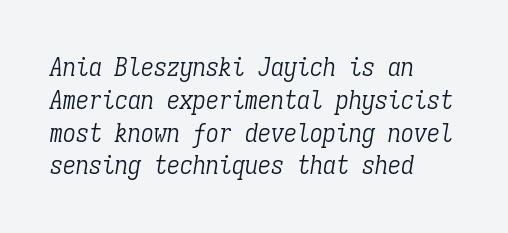
Q: Is the text bold? A: No.
Q: Is the text italic (slanted)? A: Yes, it leans right by about 9 degrees.
Q: Is the text underlined? A: No.
Q: How is the paragraph aligned? A: Left-aligned.
Q: Is the spacing between letters normal or unusually wide? A: Normal.
Q: Is the spacing between lines tight, normal or loose? A: Normal.
